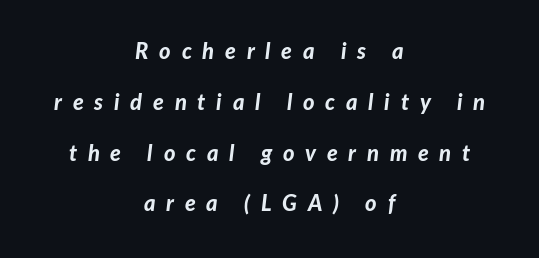
Q: Is the text bold? A: Yes.
Q: Is the text italic (slanted)? A: Yes, it leans right by about 7 degrees.
Q: Is the text underlined? A: No.
Q: How is the paragraph aligned? A: Centered.
Q: Is the spacing between letters normal or unusually wide? A: Unusually wide.
Q: Is the spacing between lines tight, normal or loose? A: Loose.
